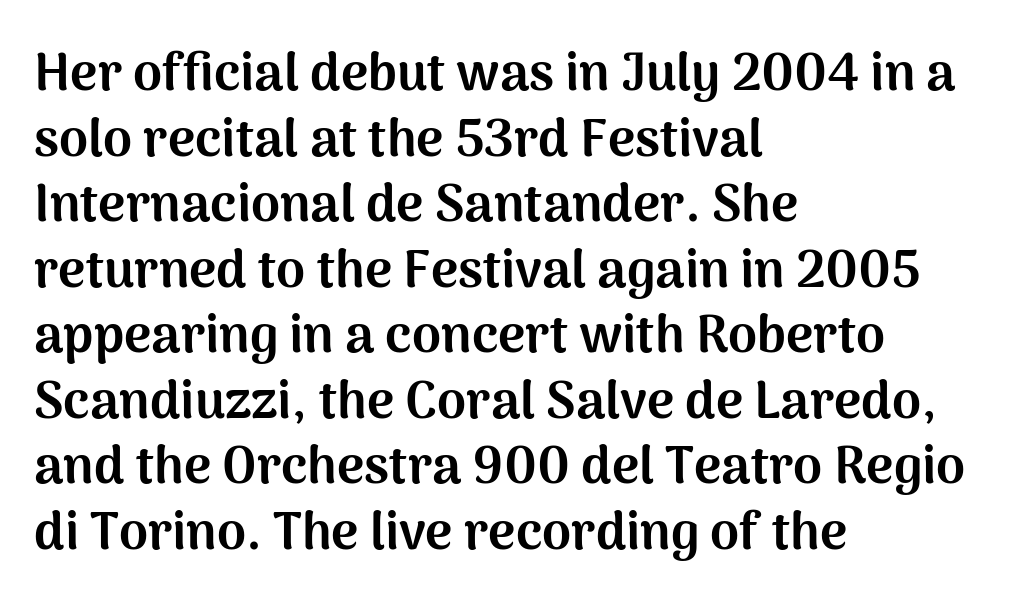
Bare-footed words on every line. The face used here is rendered with its standard letterfit. Compared with an ordinary text face, these strokes are far heavier — a full bold. Line starts are locked; line ends wander.
